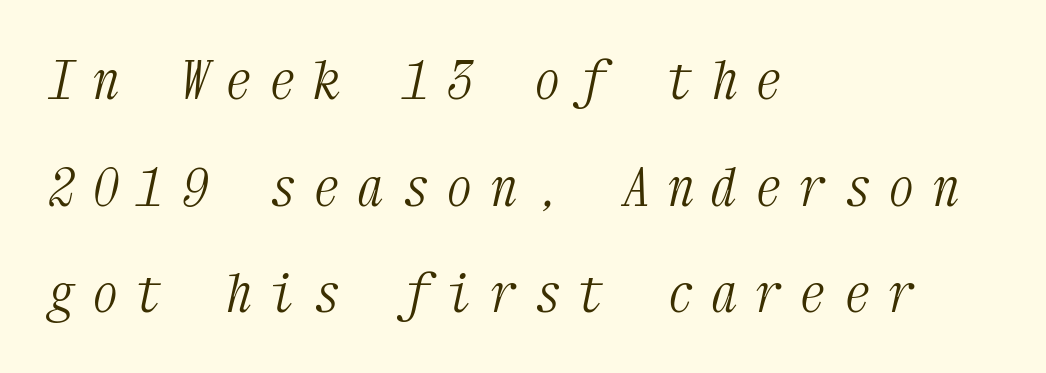
Designer's note — italics engaged. This rendering widens character spacing well past its baseline value. Spacing verdict: monospaced, one width for all characters. No chunkiness to these letters — they're not bold. In terms of letterform style, serifs are clearly present. Regarding leading, the lines here are spaced well apart.
